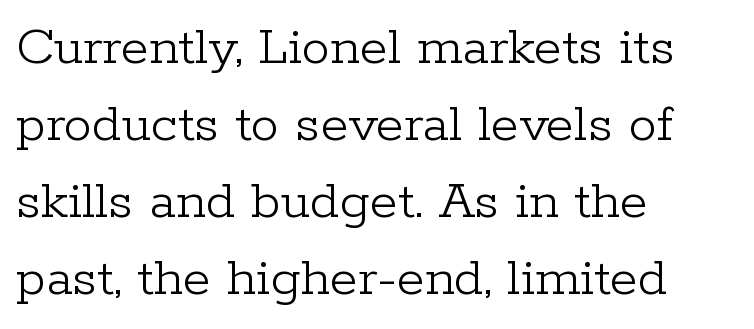
The image shows 57 px light serif type, upright; set left-aligned, normal line spacing (1.35x), normal letter spacing, not underlined; low stroke contrast and a medium x-height.
